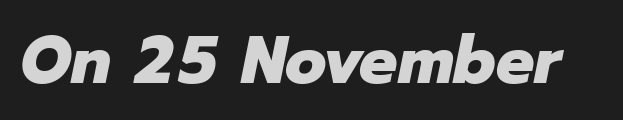
The image shows 67 px heavy type, italic (leaning right); set normal letter spacing, not underlined; low stroke contrast and a medium x-height.
